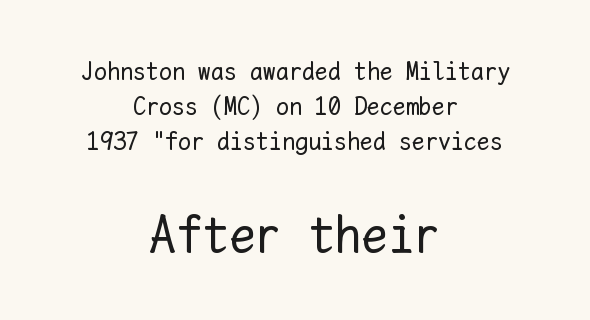
Stroke thickness stays within the range of a standard reading face or lighter. Each letter, wide or thin by design, is forced into the same width here. Underlining? Definitely not there. A centered setting, common on invitations and titles, is used for this passage.
